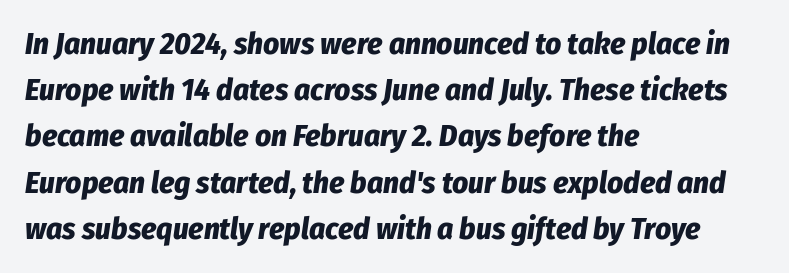
In terms of leading, this rendering sits right in the middle. The face used here has the dense, thick strokes of a bold. Just letters on the line, the space beneath them empty. Horizontal alignment here is leftward, the default for most running prose.
